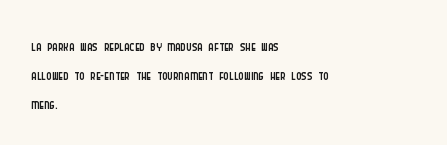
Q: Is the text bold? A: No.
Q: Is the text italic (slanted)? A: No, it is upright.
Q: Is the text underlined? A: No.
Q: How is the paragraph aligned? A: Left-aligned.
Q: Is the spacing between letters normal or unusually wide? A: Normal.
Q: Is the spacing between lines tight, normal or loose? A: Normal.
